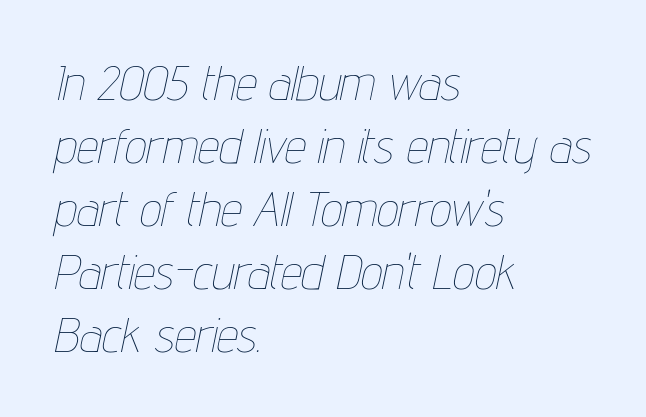
Q: Is the text bold? A: No.
Q: Is the text italic (slanted)? A: Yes, it leans right by about 12 degrees.
Q: Is the text underlined? A: No.
Q: How is the paragraph aligned? A: Left-aligned.
Q: Is the spacing between letters normal or unusually wide? A: Normal.
Q: Is the spacing between lines tight, normal or loose? A: Normal.
Q: Width (condensed, normal, or wide)? A: Condensed.
Q: Stroke contrast? A: Low.
Q: x-height? A: Medium.
Q: Monospaced? A: No.
